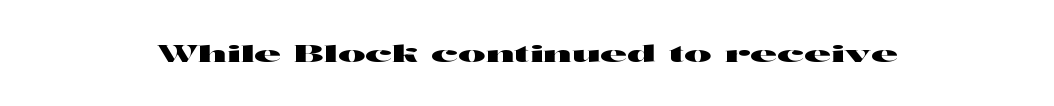
Each word holds together tightly as a unit, with standard inter-letter gaps. Posture: upright roman. The specimen omits any rule beneath the text block's lines.
